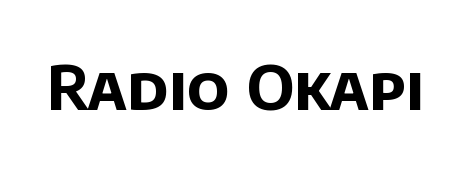
Q: Is the text bold? A: Yes.
Q: Is the typeface a serif or a sans-serif typeface? A: Sans-serif.
Q: Is the text underlined? A: No.
Q: Is the spacing between letters normal or unusually wide? A: Normal.
Q: Width (condensed, normal, or wide)? A: Normal.
Q: Stroke contrast? A: Low.
Q: x-height? A: Large.
Q: Monospaced? A: No.
